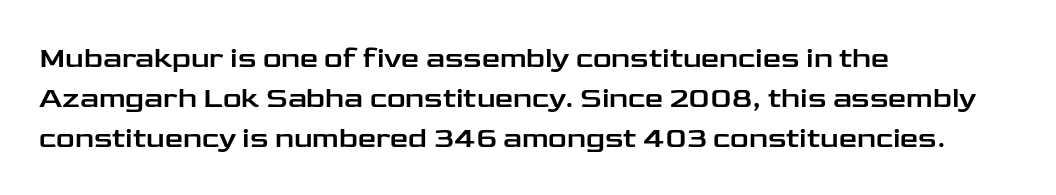
Default kerning and tracking; the words read as compact shapes. The line-height multiplier appears to be the usual default. Designer's note — italics off, roman on. The gap between lines stays unmarked. Check where the strokes stop: nothing finishes them off — pure sans. Teacher's note: observe the even left margin — that is flush-left alignment.
